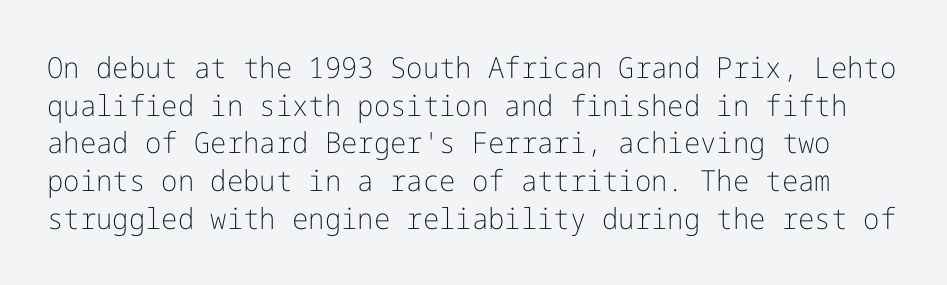
Designer's note — italics off, roman on. Line spacing here is normal. Tracking here is standard; glyphs follow each other at the usual distance. The font sits on the lighter half of the weight spectrum, regular included.
